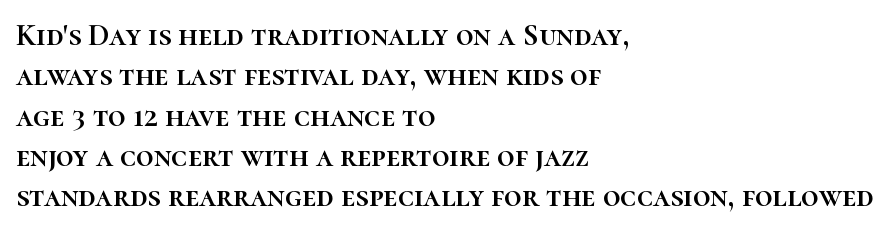
{"italic": "no", "width": "normal", "stroke_contrast": "high", "x_height": "medium", "monospaced": "no", "underline": "no", "align": "left", "line_spacing": "normal", "line_spacing_ratio": 1.3, "letter_spacing": "normal", "letter_spacing_em": 0.0, "glyph_px": 31}
